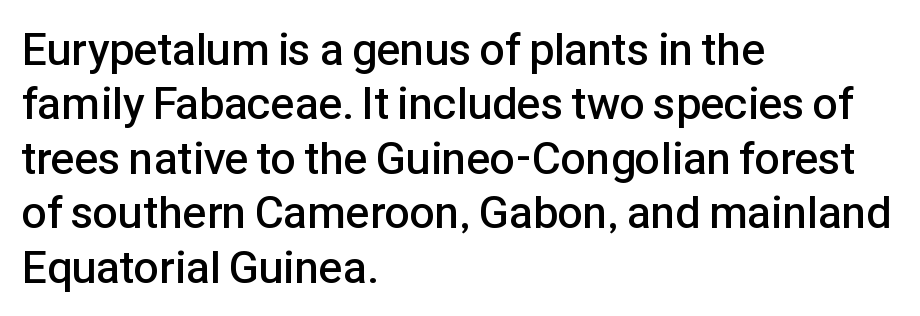
This is roman type, the default non-slanted kind. Honestly, there is no underline to notice here at all. The passage shown has conventional tracking throughout. Is this a sans? Yes — the strokes have no serifs. The paragraph shown leans on its left margin. On the weight axis this lands at semibold, roughly 600.
